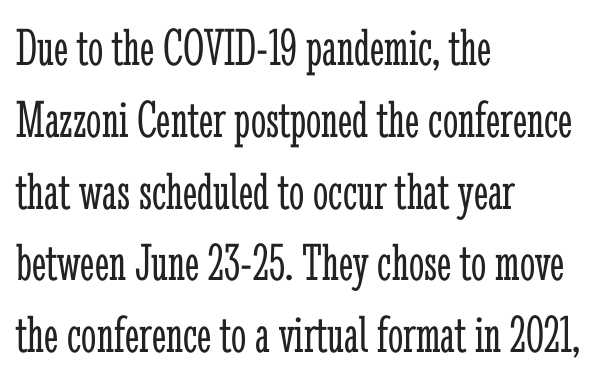
The image shows 54 px light, condensed serif type, upright; set left-aligned, normal line spacing (1.33x), normal letter spacing, not underlined; low stroke contrast and a medium x-height.
